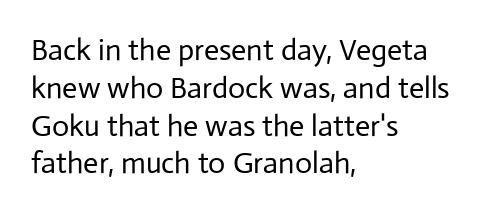
The image shows 30 px regular-weight sans-serif type, upright; set left-aligned, normal line spacing (1.26x), normal letter spacing, not underlined; low stroke contrast and a medium x-height.
